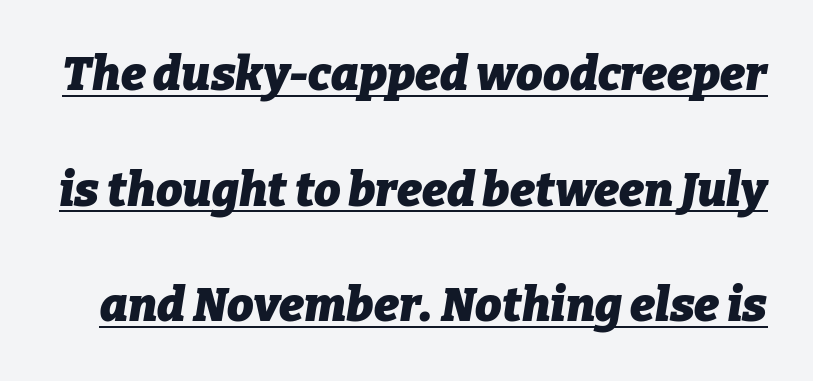
The image shows 47 px heavy type, italic (leaning right); set loose line spacing (2.46x), normal letter spacing, underlined; low stroke contrast and a medium x-height.
